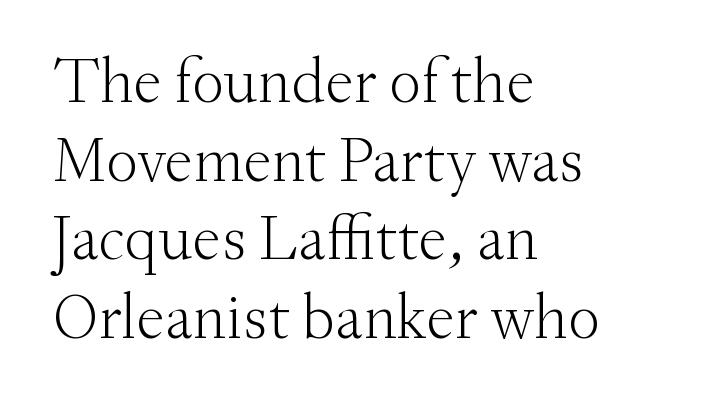
A serif font was chosen for this passage. The passage shown has conventional tracking throughout. The characters are drawn with everyday or finer stroke widths. You could not count columns in this text — the font is proportionally spaced. These lines were composed using upright roman letters.
